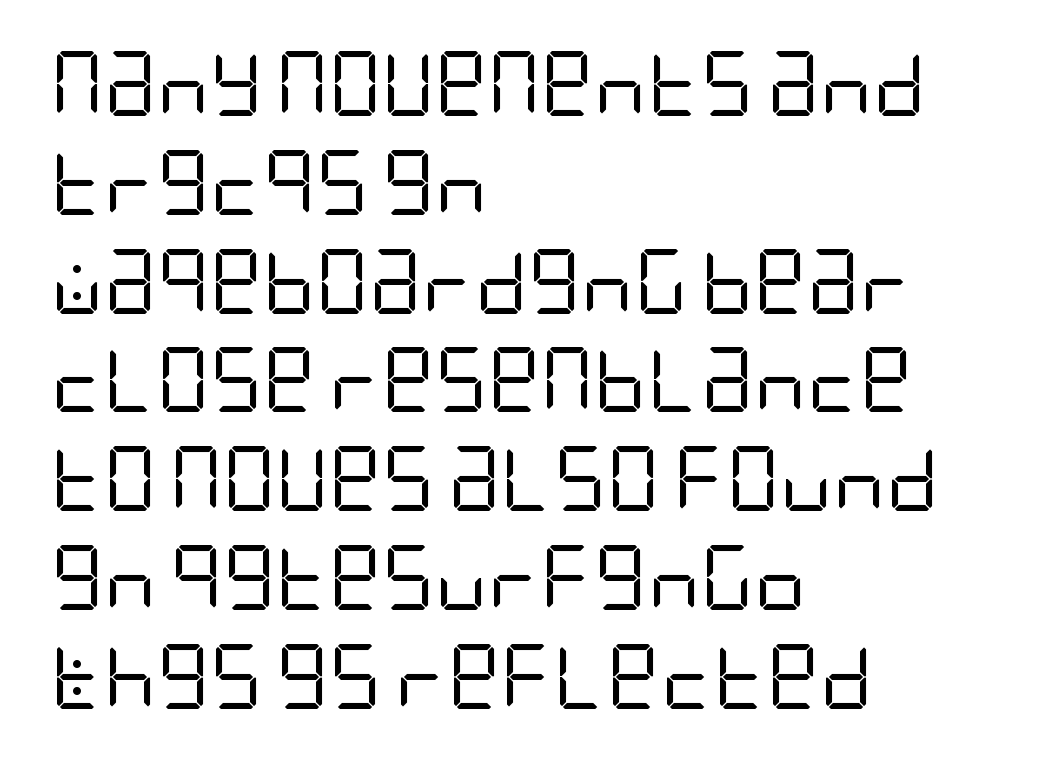
The image shows 65 px regular-weight, condensed sans-serif type, upright; set left-aligned, normal line spacing (1.52x), normal letter spacing, not underlined; low stroke contrast and a large x-height.
